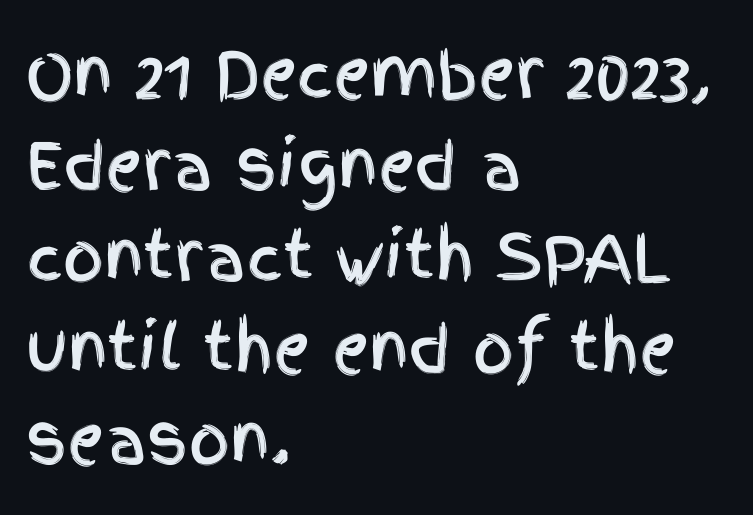
{"serif": "no", "italic": "no", "width": "condensed", "x_height": "large", "monospaced": "no", "underline": "no", "align": "left", "line_spacing": "normal", "line_spacing_ratio": 1.43, "letter_spacing": "normal", "letter_spacing_em": 0.0, "glyph_px": 64}
